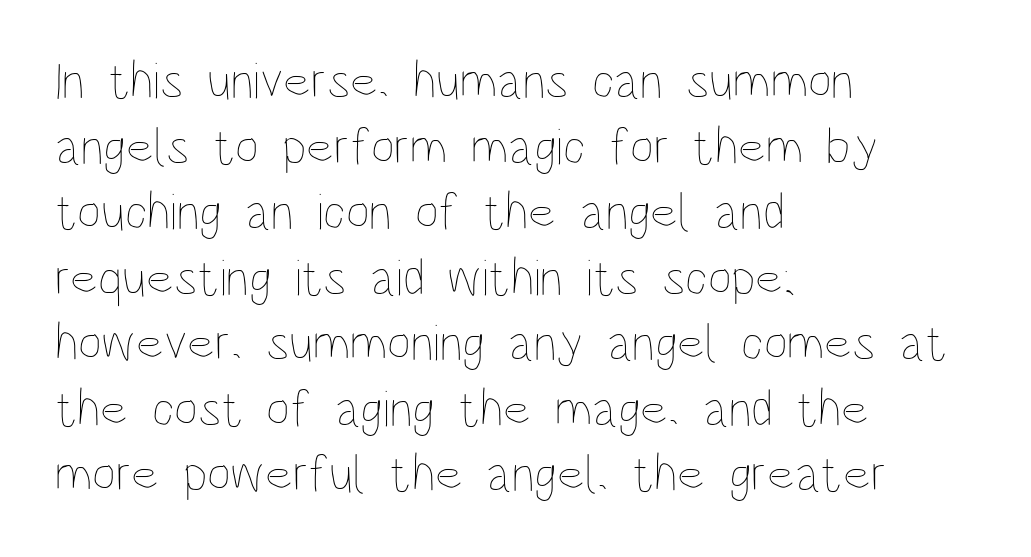
Q: Is the text bold? A: No.
Q: Is the text italic (slanted)? A: No, it is upright.
Q: Is the text underlined? A: No.
Q: How is the paragraph aligned? A: Left-aligned.
Q: Is the spacing between letters normal or unusually wide? A: Normal.
Q: Is the spacing between lines tight, normal or loose? A: Normal.
Q: Width (condensed, normal, or wide)? A: Condensed.
Q: Stroke contrast? A: Low.
Q: x-height? A: Large.
Q: Monospaced? A: No.
